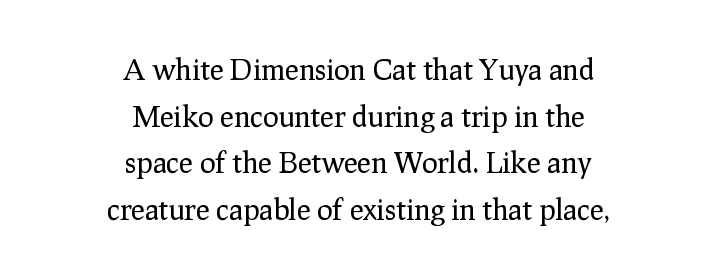
The image shows 29 px regular-weight serif type, upright; set centered, normal line spacing (1.61x), normal letter spacing, not underlined; low stroke contrast and a medium x-height.
